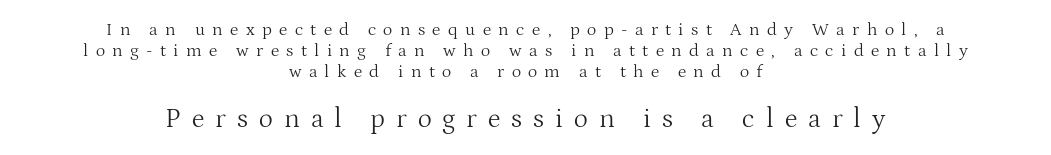
{"italic": "no", "bold": "no", "underline": "no", "align": "center", "line_spacing_ratio": 1.16, "letter_spacing": "wide", "letter_spacing_em": 0.41, "larger_block": "second", "size_ratio": 1.5, "glyph_px": 27}
